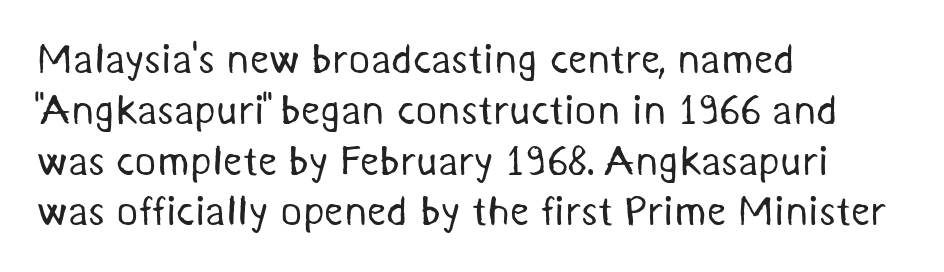
Q: Is the text bold? A: No.
Q: Is the typeface a serif or a sans-serif typeface? A: Sans-serif.
Q: Is the text underlined? A: No.
Q: How is the paragraph aligned? A: Left-aligned.
Q: Is the spacing between letters normal or unusually wide? A: Normal.
Q: Width (condensed, normal, or wide)? A: Normal.
Q: Stroke contrast? A: Medium.
Q: x-height? A: Medium.
Q: Monospaced? A: No.
